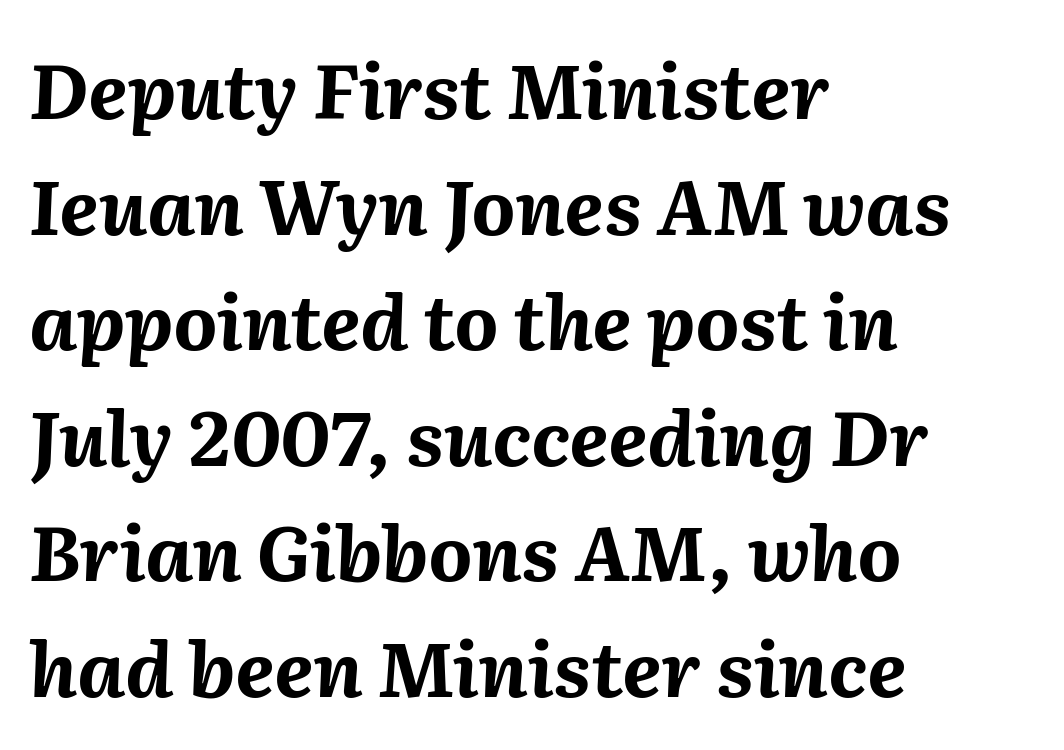
Lines of text with bare space underneath. Tracking here is standard; glyphs follow each other at the usual distance. Pretty heavy lettering here — definitely bold. Emphasis-style slanted type is in use.
